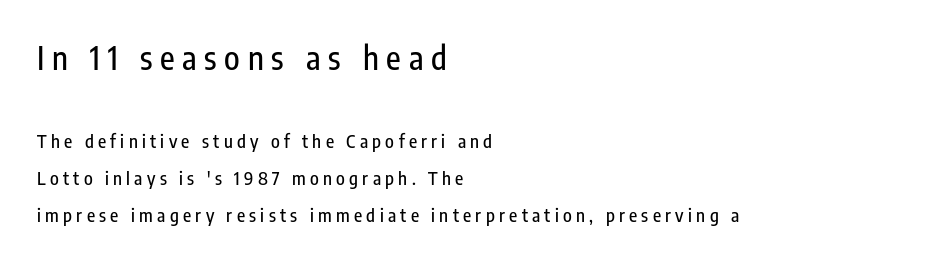
{"serif": "no", "italic": "no", "width": "condensed", "stroke_contrast": "low", "x_height": "medium", "monospaced": "no", "underline": "no", "align": "left", "line_spacing": "loose", "line_spacing_ratio": 2.07, "letter_spacing": "wide", "letter_spacing_em": 0.24, "larger_block": "first", "size_ratio": 1.78, "glyph_px": 32}
